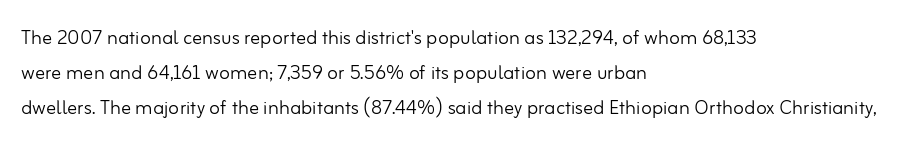
Q: Is the text bold? A: No.
Q: Is the text italic (slanted)? A: No, it is upright.
Q: Is the text underlined? A: No.
Q: How is the paragraph aligned? A: Left-aligned.
Q: Is the spacing between letters normal or unusually wide? A: Normal.
Q: Is the spacing between lines tight, normal or loose? A: Normal.
